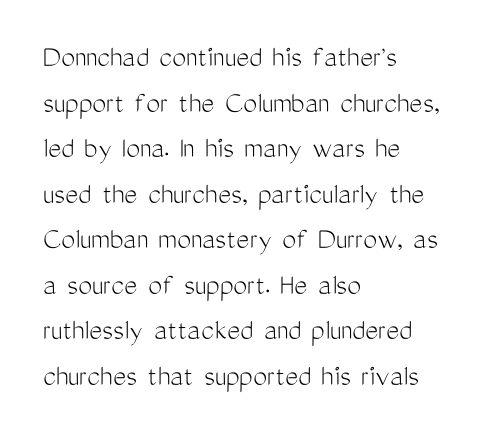
Serifs: no, the terminals of the letterforms are clean. Style check: upright. The rendering anchors every line to the left-hand side. Varying glyph widths throughout — classic text-font behaviour. The font is comparable to plain body text, perhaps lighter. Lines of text with bare space underneath.
